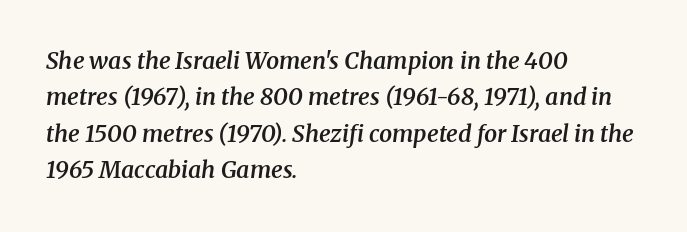
The tracking reads as untouched default to a designer's eye. Leftover space on each line is placed entirely after the last word. Evenly set lines give the paragraph a standard silhouette. What weight is shown? A semibold, between regular and bold. Unmarked baselines from the first word to the last. The specimen reads as italic at a glance.
